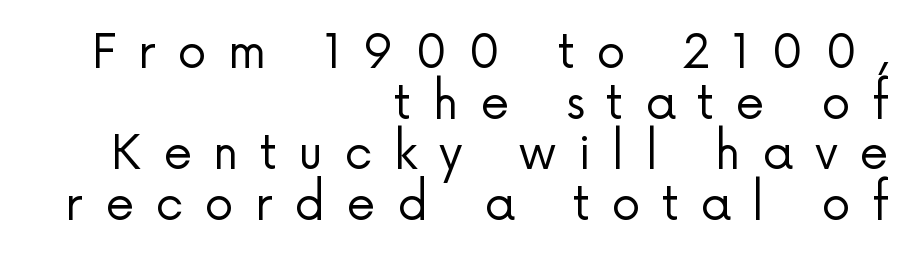
Q: Is the text bold? A: No.
Q: Is the text italic (slanted)? A: No, it is upright.
Q: Is the typeface a serif or a sans-serif typeface? A: Sans-serif.
Q: Is the text underlined? A: No.
Q: How is the paragraph aligned? A: Right-aligned.
Q: Is the spacing between letters normal or unusually wide? A: Unusually wide.
Q: Is the spacing between lines tight, normal or loose? A: Tight.
Q: Width (condensed, normal, or wide)? A: Normal.
Q: Stroke contrast? A: Low.
Q: x-height? A: Medium.
Q: Monospaced? A: No.
